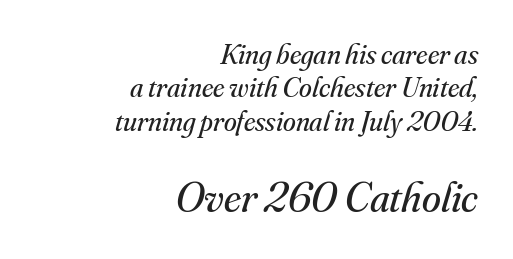
The image shows 43 px regular-weight serif type, italic (leaning right); set right-aligned, tight line spacing (1.15x), normal letter spacing, not underlined; the second (bottom) block is 1.48x larger; medium stroke contrast and a small x-height.
